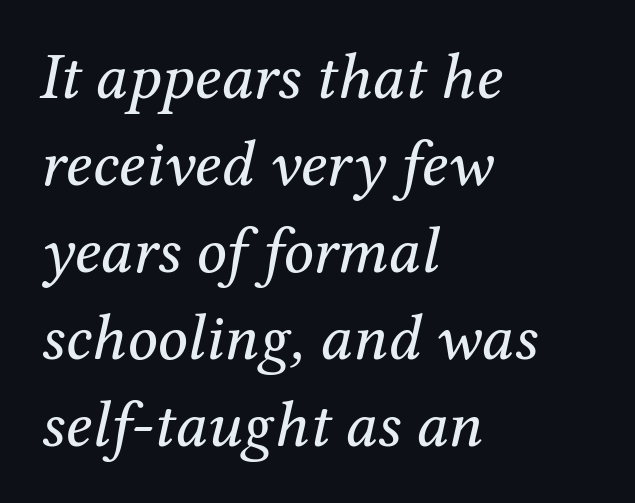
The image shows 66 px regular-weight serif type, italic (leaning right); set left-aligned, normal line spacing (1.32x), normal letter spacing, not underlined; medium stroke contrast and a medium x-height.
